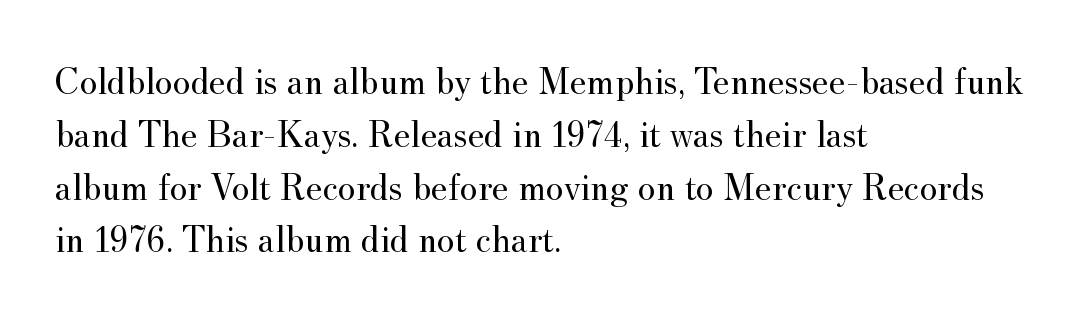
{"serif": "yes", "italic": "no", "bold": "no", "weight": "regular", "width": "normal", "stroke_contrast": "medium", "x_height": "small", "monospaced": "no", "underline": "no", "align": "left", "line_spacing": "normal", "line_spacing_ratio": 1.39, "letter_spacing": "normal", "letter_spacing_em": 0.0, "glyph_px": 38}
